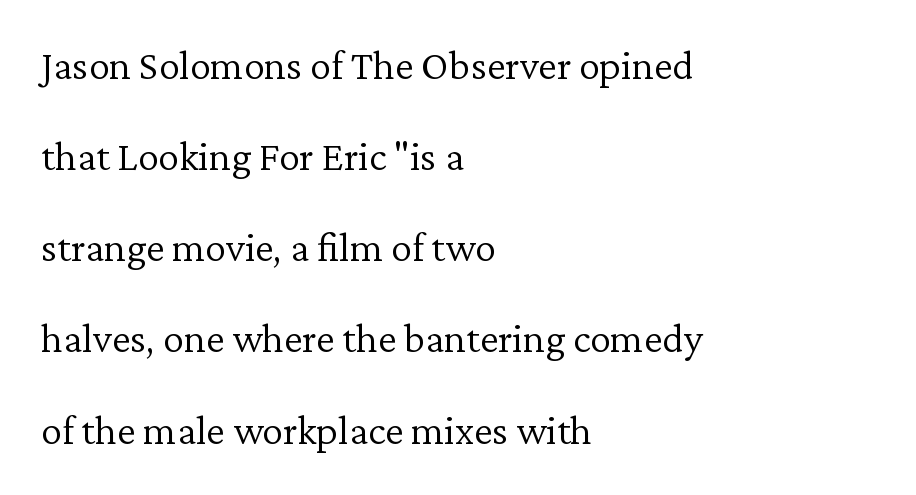
Q: Is the text bold? A: No.
Q: Is the text italic (slanted)? A: No, it is upright.
Q: Is the typeface a serif or a sans-serif typeface? A: Serif.
Q: Is the text underlined? A: No.
Q: How is the paragraph aligned? A: Left-aligned.
Q: Is the spacing between letters normal or unusually wide? A: Normal.
Q: Is the spacing between lines tight, normal or loose? A: Loose.
Q: Width (condensed, normal, or wide)? A: Normal.
Q: Stroke contrast? A: Low.
Q: x-height? A: Medium.
Q: Monospaced? A: No.
